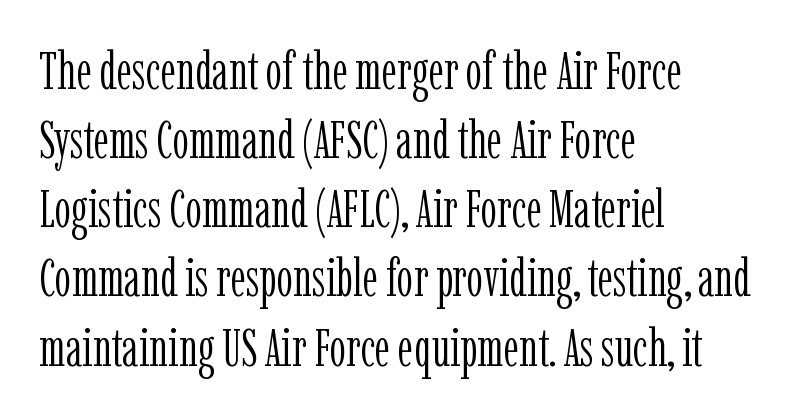
The image shows 52 px light, condensed serif type, upright; set left-aligned, normal line spacing (1.33x), normal letter spacing, not underlined; low stroke contrast and a medium x-height.
